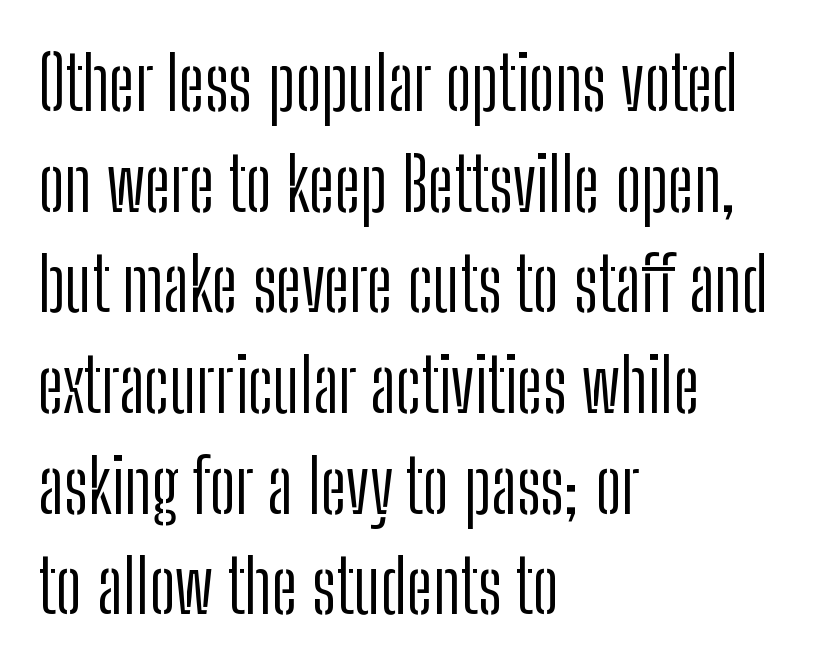
This is not heavy type; no bold has been used. The foot of each line stays bare and open. A typesetter would call this proportional, since set widths differ per character. A typesetter would mark this as roman, not italic.
